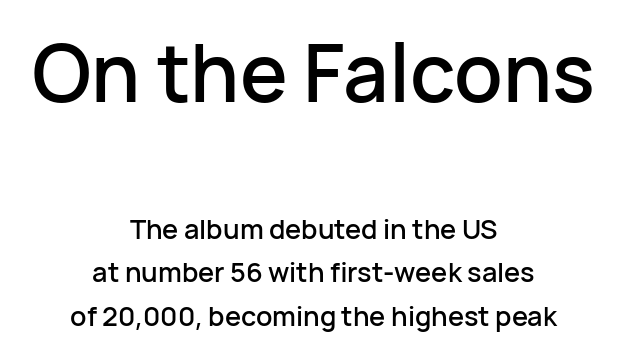
Italic? Not at all — the glyphs are vertical. Each letter keeps its own natural width here, so spacing adapts to shape. Each word holds together tightly as a unit, with standard inter-letter gaps. Honestly, the row spacing looks completely unremarkable.
